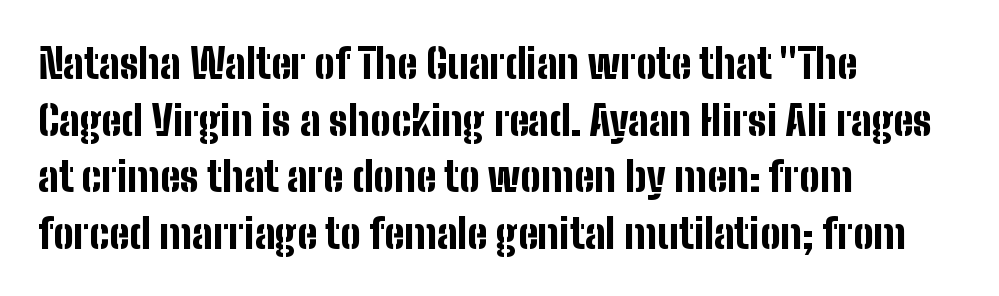
Reading down the block, your eye returns to a fixed left position each line. The passage shown is typeset with a sans-serif family. Heft: maximum for text — a bold. Posture: vertical. The rendering uses natural spacing where letterforms have individual widths.
